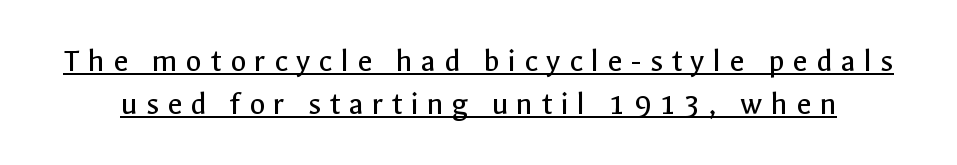
The rendering uses natural spacing where letterforms have individual widths. Underline: present. Weight class: somewhere from thin through regular. Is the letter spacing exaggerated? Yes — the characters are pushed far apart. The designer went with a sans here, leaving each stem footless.
